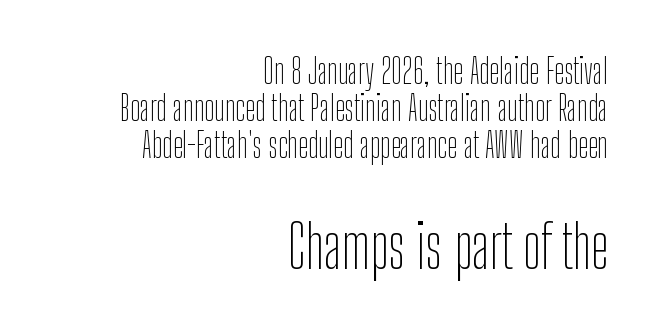
{"serif": "no", "italic": "no", "bold": "no", "weight": "thin", "width": "condensed", "stroke_contrast": "low", "x_height": "medium", "monospaced": "no", "underline": "no", "align": "right", "line_spacing": "tight", "line_spacing_ratio": 1.09, "letter_spacing": "normal", "letter_spacing_em": 0.0, "larger_block": "second", "size_ratio": 1.76, "glyph_px": 60}
